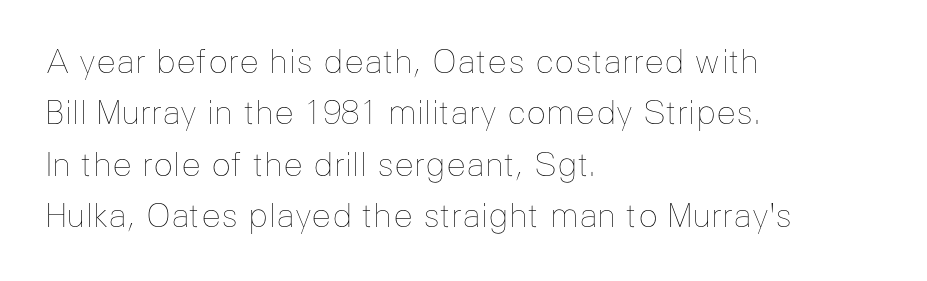
{"italic": "no", "bold": "no", "weight": "thin", "width": "normal", "stroke_contrast": "low", "x_height": "medium", "monospaced": "no", "underline": "no", "align": "left", "line_spacing": "normal", "line_spacing_ratio": 1.56, "letter_spacing": "normal", "letter_spacing_em": 0.0, "glyph_px": 33}
